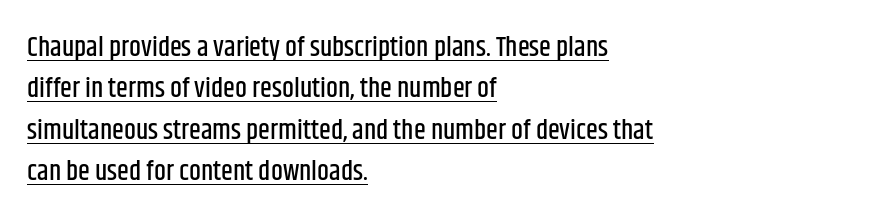
Q: Is the text italic (slanted)? A: No, it is upright.
Q: Is the text underlined? A: Yes.
Q: How is the paragraph aligned? A: Left-aligned.
Q: Is the spacing between letters normal or unusually wide? A: Normal.
Q: Is the spacing between lines tight, normal or loose? A: Normal.
